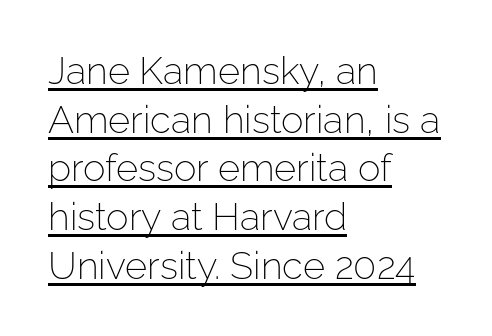
Upright lettering throughout. The typesetter chose a ragged-right arrangement here. A typographer would call this underscored text. The cut favours lightness, reaching ordinary text weight at its darkest.
